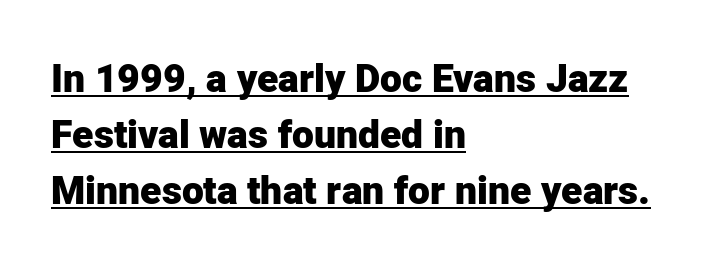
Q: Is the text bold? A: Yes.
Q: Is the text italic (slanted)? A: No, it is upright.
Q: Is the typeface a serif or a sans-serif typeface? A: Sans-serif.
Q: Is the text underlined? A: Yes.
Q: How is the paragraph aligned? A: Left-aligned.
Q: Is the spacing between letters normal or unusually wide? A: Normal.
Q: Is the spacing between lines tight, normal or loose? A: Normal.
Q: Width (condensed, normal, or wide)? A: Normal.
Q: Stroke contrast? A: Low.
Q: x-height? A: Medium.
Q: Monospaced? A: No.
